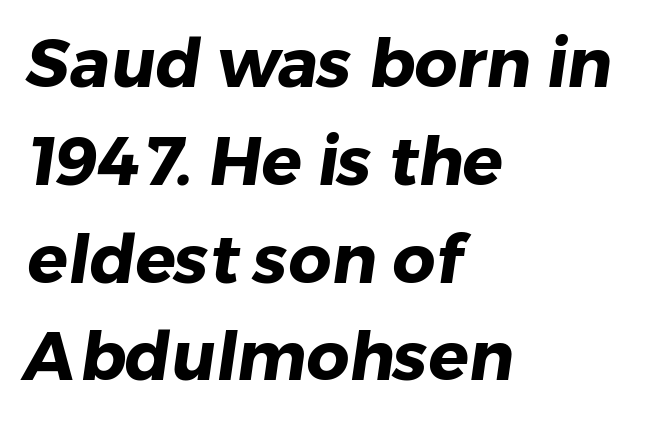
The image shows 67 px heavy sans-serif type; set left-aligned, normal line spacing (1.46x), normal letter spacing, not underlined; low stroke contrast and a medium x-height.
